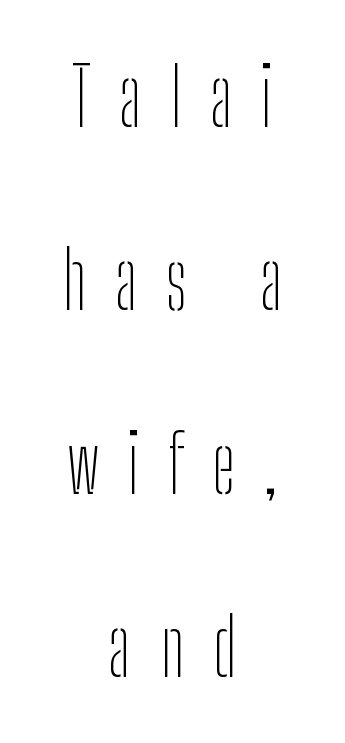
The image shows 79 px thin, condensed sans-serif type, upright; set centered, loose line spacing (2.32x), unusually wide letter spacing (+0.36 em), not underlined; low stroke contrast and a medium x-height.
